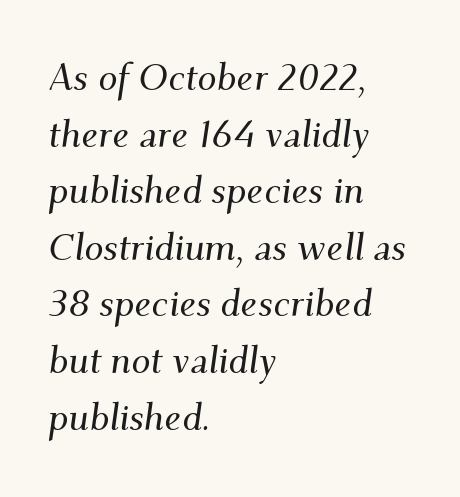
{"serif": "yes", "italic": "yes", "lean": "right", "slant_degrees": 9, "width": "normal", "stroke_contrast": "medium", "x_height": "small", "monospaced": "no", "underline": "no", "align": "left", "line_spacing": "normal", "line_spacing_ratio": 1.49, "letter_spacing": "normal", "letter_spacing_em": 0.0, "glyph_px": 38}
